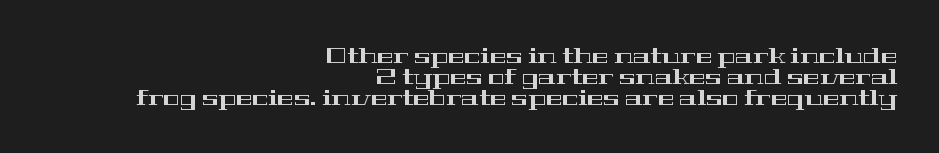
Q: Is the text italic (slanted)? A: No, it is upright.
Q: Is the text underlined? A: No.
Q: How is the paragraph aligned? A: Right-aligned.
Q: Is the spacing between letters normal or unusually wide? A: Normal.
Q: Is the spacing between lines tight, normal or loose? A: Tight.
